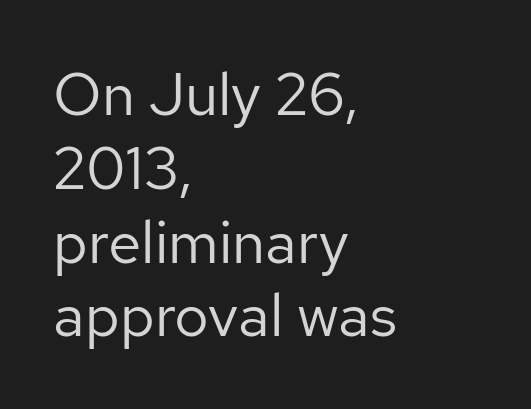
The image shows 60 px regular-weight sans-serif type, upright; set left-aligned, line spacing 1.23x, normal letter spacing, not underlined; low stroke contrast and a medium x-height.
